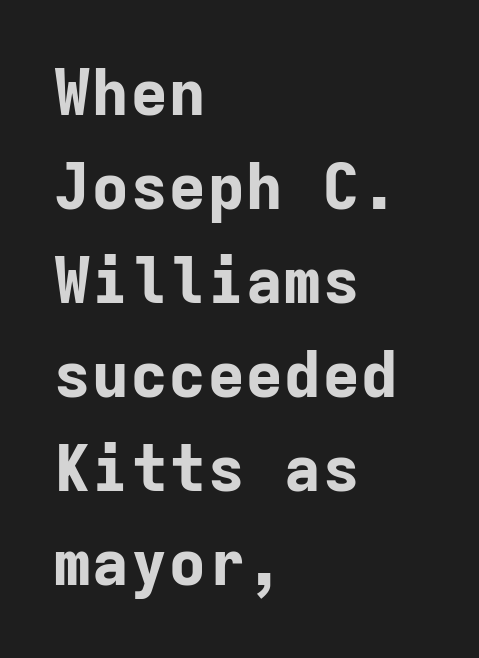
Q: Is the text bold? A: Yes.
Q: Is the text italic (slanted)? A: No, it is upright.
Q: Is the typeface a serif or a sans-serif typeface? A: Sans-serif.
Q: Is the text underlined? A: No.
Q: How is the paragraph aligned? A: Left-aligned.
Q: Is the spacing between letters normal or unusually wide? A: Normal.
Q: Is the spacing between lines tight, normal or loose? A: Normal.
Q: Width (condensed, normal, or wide)? A: Normal.
Q: Stroke contrast? A: Low.
Q: x-height? A: Medium.
Q: Monospaced? A: Yes.
